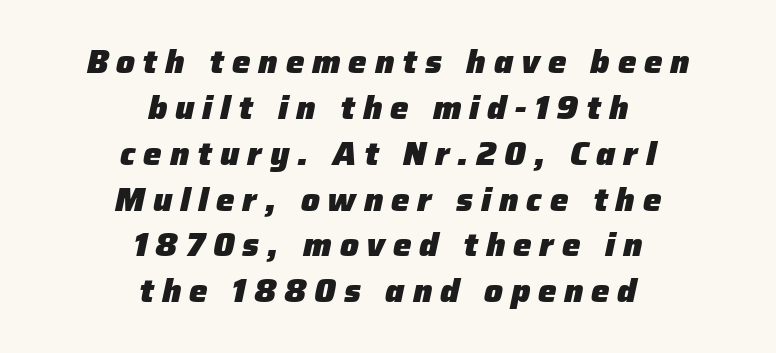
Q: Is the text bold? A: Yes.
Q: Is the text italic (slanted)? A: Yes, it leans right by about 12 degrees.
Q: Is the text underlined? A: No.
Q: How is the paragraph aligned? A: Centered.
Q: Is the spacing between letters normal or unusually wide? A: Unusually wide.
Q: Is the spacing between lines tight, normal or loose? A: Normal.
Q: Width (condensed, normal, or wide)? A: Normal.
Q: Stroke contrast? A: Low.
Q: x-height? A: Medium.
Q: Monospaced? A: No.
